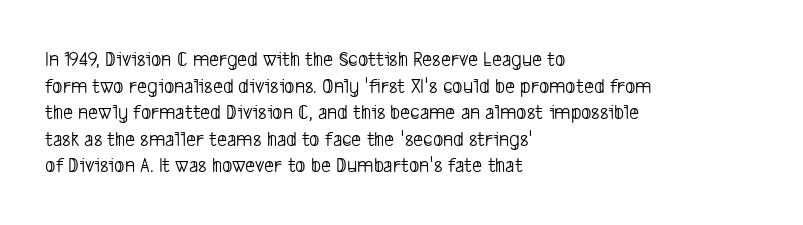
Is the stroke heavy? The answer is a plain regular-or-lighter. Any mark beneath the type? The region is blank. The face used here is rendered with its standard letterfit. Leftover space on each line is placed entirely after the last word.
